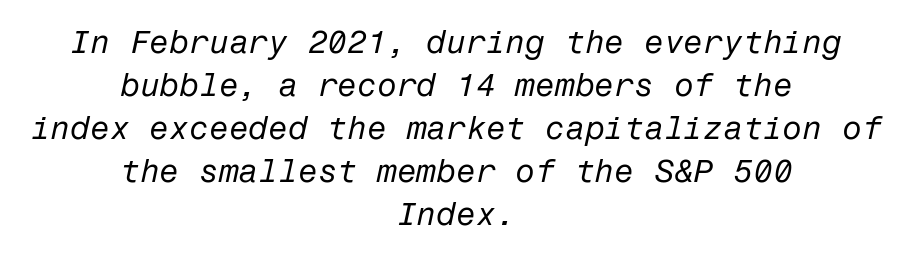
Q: Is the text bold? A: No.
Q: Is the text italic (slanted)? A: Yes, it leans right by about 12 degrees.
Q: Is the text underlined? A: No.
Q: How is the paragraph aligned? A: Centered.
Q: Is the spacing between letters normal or unusually wide? A: Normal.
Q: Is the spacing between lines tight, normal or loose? A: Normal.
Q: Width (condensed, normal, or wide)? A: Normal.
Q: Stroke contrast? A: Low.
Q: x-height? A: Medium.
